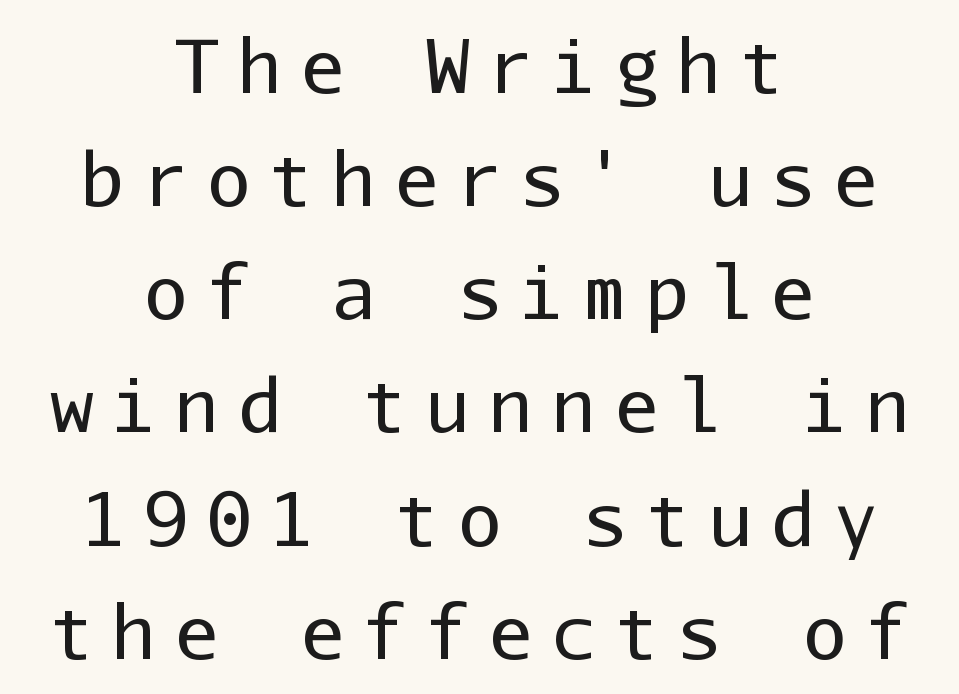
Horizontal alignment here is central, giving a formal, balanced look. The type sits square on the baseline with zero lean. Rule under the text: the space is simply empty. Type style note: lacks serifs. Students, observe: this is what conventionally led text looks like.
